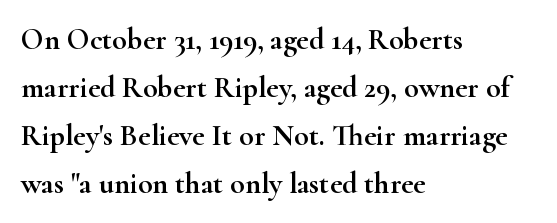
The image shows 30 px wide serif type, upright; set left-aligned, normal line spacing (1.6x), normal letter spacing, not underlined; high stroke contrast and a small x-height.
